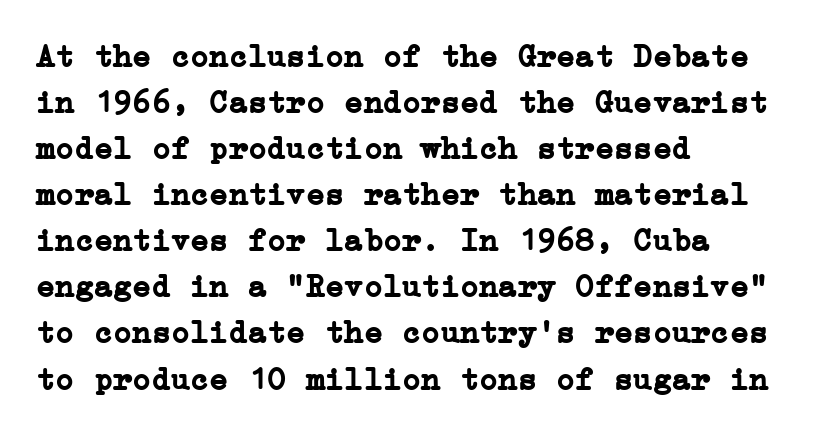
The image shows 32 px semibold serif type, upright; set left-aligned, normal line spacing (1.44x), normal letter spacing, not underlined; low stroke contrast and a medium x-height.
